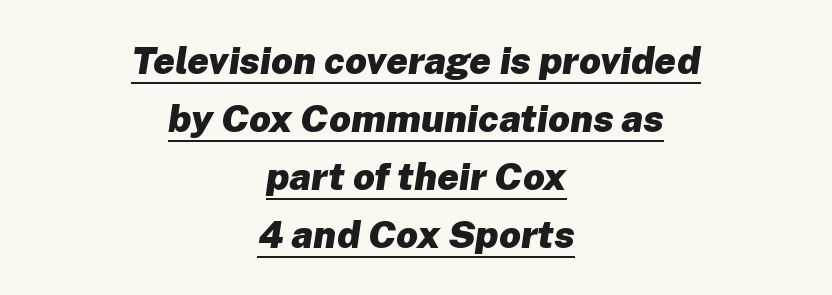
Think of a printed novel: that variable character pitch is what you see here. The typesetter chose a symmetrical, centered arrangement here. Looking at the ascenders, they clearly lean. The face used here has the dense, thick strokes of a bold. The rendering uses a moderate line-height, typical for paragraphs. Each word holds together tightly as a unit, with standard inter-letter gaps.
